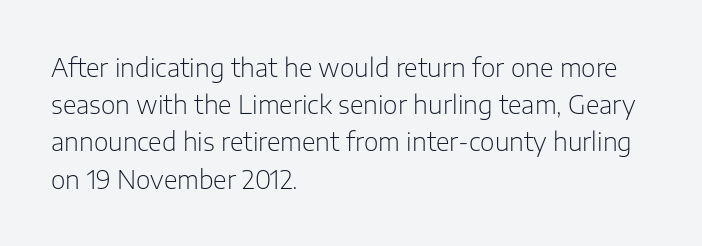
Each new line begins a customary step beneath the previous one. In CSS terms this would be text-align: left. Every character sits straight up, as roman type does. Inter-character spacing is left at the font's built-in metrics.
